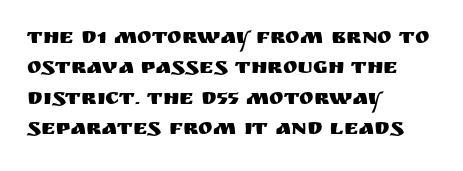
Descenders are the only things crossing below the line. The paragraph has a hard left edge and a soft right edge. Nothing unusual about the tracking: characters are spaced as the font intends. Vertically, the passage feels balanced, rows spaced as you'd expect. If you drew a line through each stem, it would be perfectly vertical.
